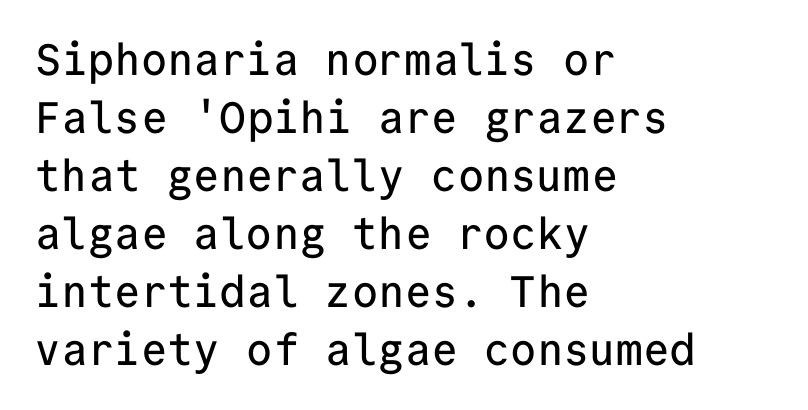
{"serif": "no", "italic": "no", "width": "normal", "stroke_contrast": "low", "x_height": "medium", "monospaced": "yes", "underline": "no", "align": "left", "line_spacing": "normal", "line_spacing_ratio": 1.32, "letter_spacing": "normal", "letter_spacing_em": 0.0, "glyph_px": 44}
